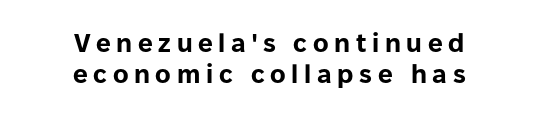
A clean baseline with only descenders dipping below it. Nope, not italic — everything's standing straight. Alignment: centered. Typesetter's note: full bold, strokes at maximum text heaviness. Display-style spreading of the glyphs; the letterfit is very open.
